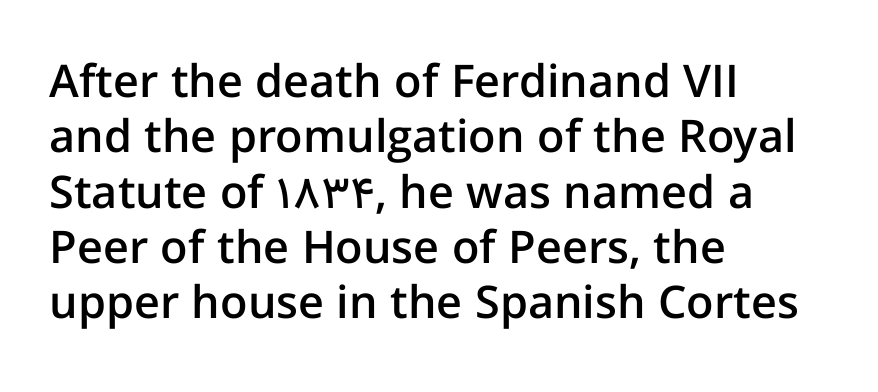
The image shows 45 px semibold sans-serif type, upright; set left-aligned, line spacing 1.23x, normal letter spacing, not underlined; low stroke contrast and a medium x-height.
